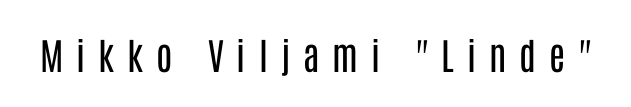
Q: Is the text bold? A: No.
Q: Is the text italic (slanted)? A: No, it is upright.
Q: Is the typeface a serif or a sans-serif typeface? A: Sans-serif.
Q: Is the text underlined? A: No.
Q: Is the spacing between letters normal or unusually wide? A: Unusually wide.
Q: Width (condensed, normal, or wide)? A: Condensed.
Q: Stroke contrast? A: Low.
Q: x-height? A: Large.
Q: Monospaced? A: No.
